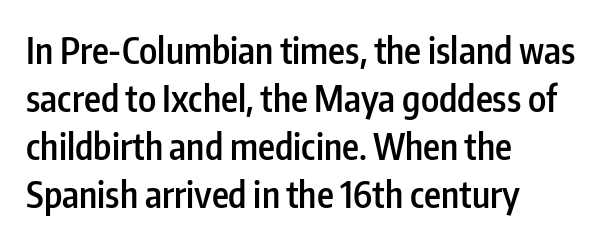
The image shows 36 px semibold, condensed sans-serif type, upright; set left-aligned, normal line spacing (1.33x), normal letter spacing, not underlined; low stroke contrast and a medium x-height.
